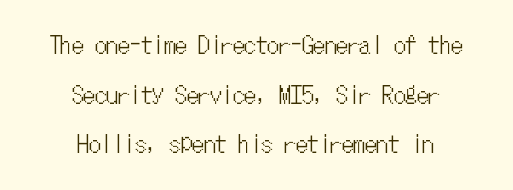
Is there much room between lines? Yes — plenty of vertical air separates them. Is there any slant? The stems are plumb. This sample uses plain, unmodified letter spacing. A centered setting, common on invitations and titles, is used for this passage.
